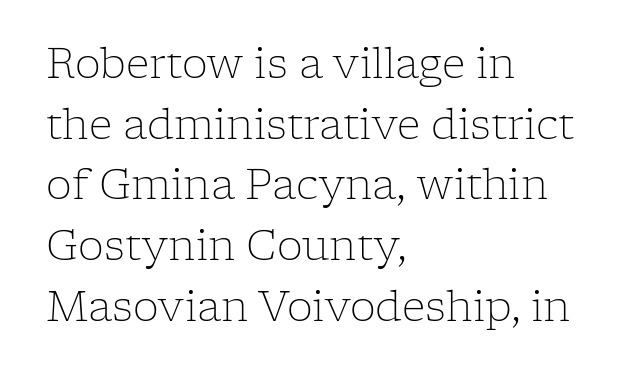
The image shows 41 px light serif type, upright; set left-aligned, normal line spacing (1.48x), normal letter spacing, not underlined; low stroke contrast and a medium x-height.
